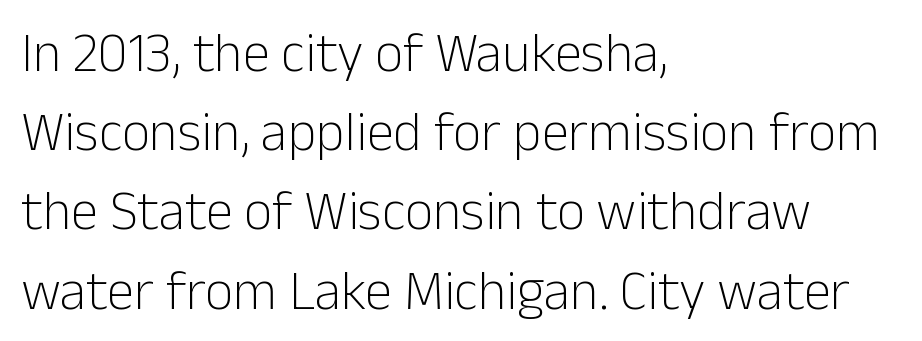
The glyphs in this specimen are sans serif. Only glyphs here, with clear space below each row. If you drew a ruler down the left edge, every line would touch it. The letterforms sit shoulder to shoulder at normal distance. This is not heavy type; no bold has been used. Spacing verdict: proportional, widths tailored to each character.
